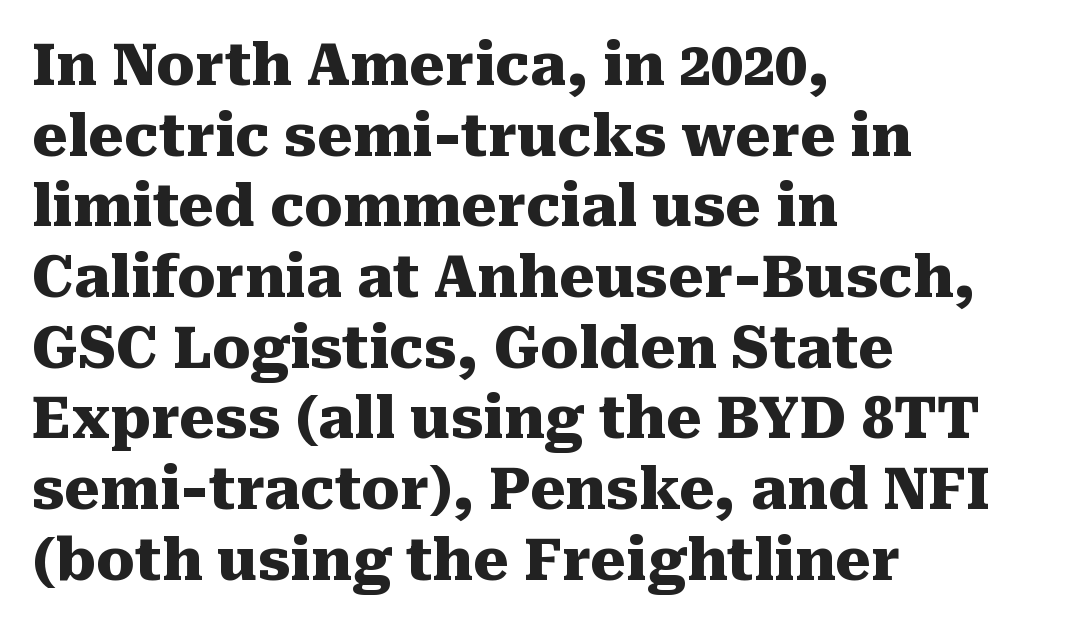
This rendering employs a face with finishing strokes, i.e., a serif. Proportional: the letters do not fall into vertical columns. Words float on clear page, feet unadorned. Vertical strokes here are truly vertical. The rendering anchors every line to the left-hand side. These words are printed bold, with thick strokes throughout.
